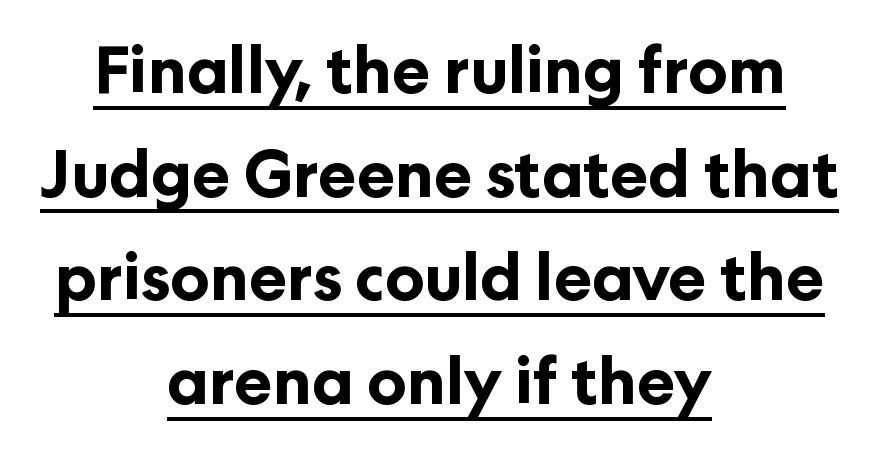
{"serif": "no", "italic": "no", "bold": "yes", "weight": "bold", "width": "normal", "stroke_contrast": "low", "x_height": "medium", "monospaced": "no", "underline": "yes", "align": "center", "line_spacing": "normal", "line_spacing_ratio": 1.62, "letter_spacing": "normal", "letter_spacing_em": 0.0, "glyph_px": 64}
